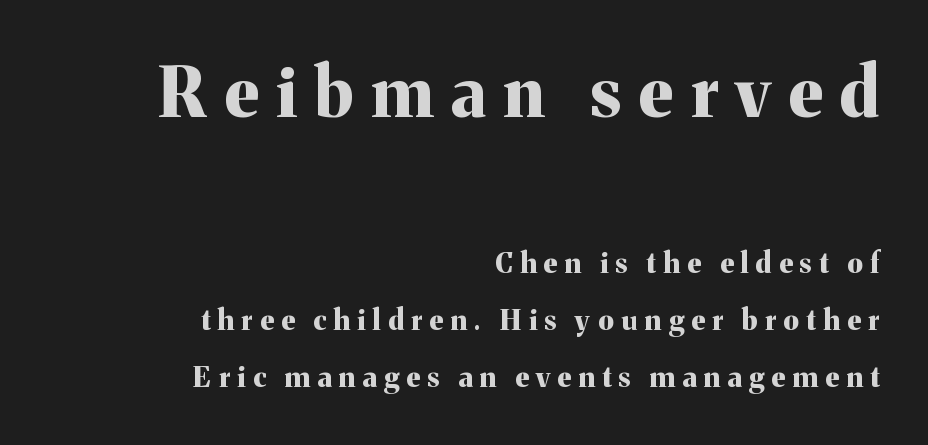
Q: Is the text bold? A: Yes.
Q: Is the text italic (slanted)? A: No, it is upright.
Q: Is the typeface a serif or a sans-serif typeface? A: Serif.
Q: Is the text underlined? A: No.
Q: How is the paragraph aligned? A: Right-aligned.
Q: Is the spacing between letters normal or unusually wide? A: Unusually wide.
Q: Is the spacing between lines tight, normal or loose? A: Loose.
Q: Which block of text is set in a larger size, the first (top) or the second (bottom)? A: The first (top) one.
Q: Width (condensed, normal, or wide)? A: Normal.
Q: Stroke contrast? A: Medium.
Q: x-height? A: Medium.
Q: Monospaced? A: No.
